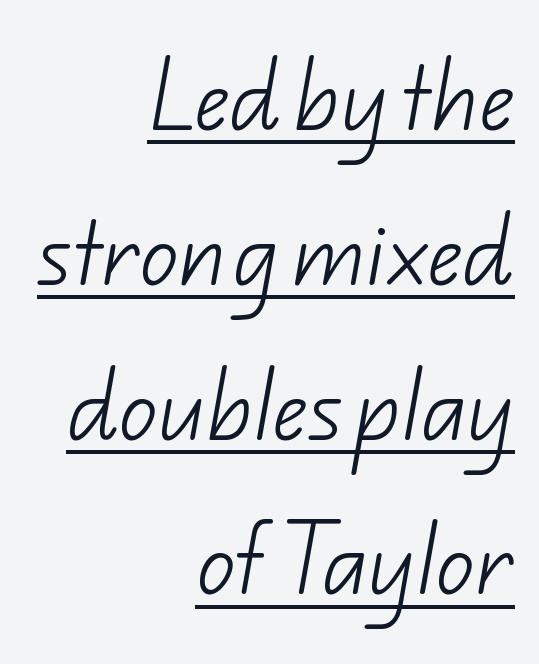
{"serif": "no", "bold": "no", "weight": "light", "width": "normal", "stroke_contrast": "low", "x_height": "small", "monospaced": "no", "underline": "yes", "align": "right", "line_spacing": "loose", "line_spacing_ratio": 2.01, "letter_spacing": "normal", "letter_spacing_em": 0.0, "glyph_px": 77}
